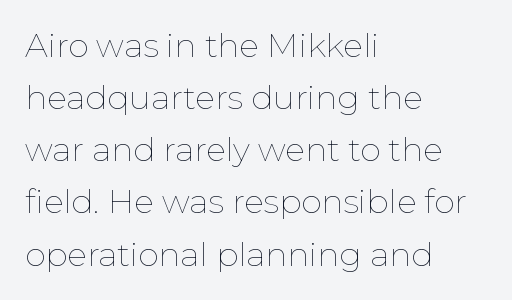
Q: Is the text bold? A: No.
Q: Is the text italic (slanted)? A: No, it is upright.
Q: Is the text underlined? A: No.
Q: How is the paragraph aligned? A: Left-aligned.
Q: Is the spacing between letters normal or unusually wide? A: Normal.
Q: Is the spacing between lines tight, normal or loose? A: Normal.
Q: Width (condensed, normal, or wide)? A: Normal.
Q: Stroke contrast? A: Low.
Q: x-height? A: Medium.
Q: Monospaced? A: No.
